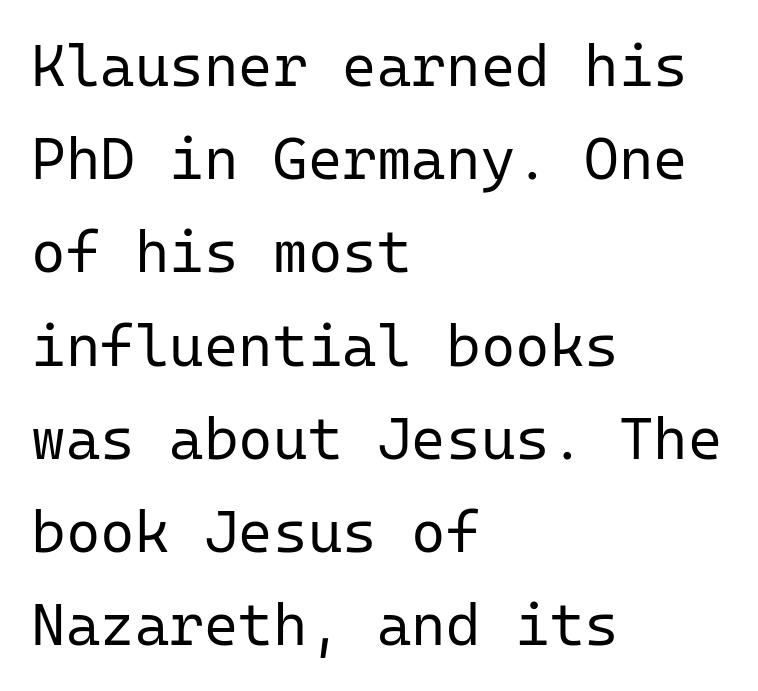
{"serif": "no", "italic": "no", "bold": "no", "weight": "regular", "width": "normal", "stroke_contrast": "low", "x_height": "medium", "monospaced": "yes", "underline": "no", "align": "left", "line_spacing": "normal", "line_spacing_ratio": 1.58, "letter_spacing": "normal", "letter_spacing_em": 0.0, "glyph_px": 59}
